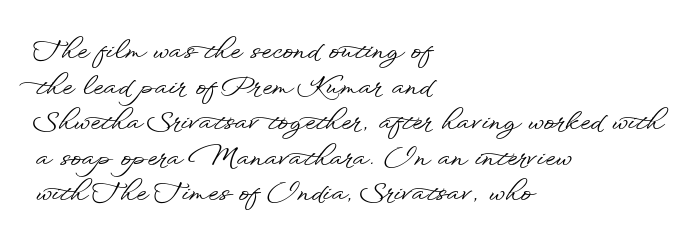
{"underline": "no", "align": "left", "line_spacing": "normal", "line_spacing_ratio": 1.37, "letter_spacing": "normal", "letter_spacing_em": 0.0, "glyph_px": 26}
